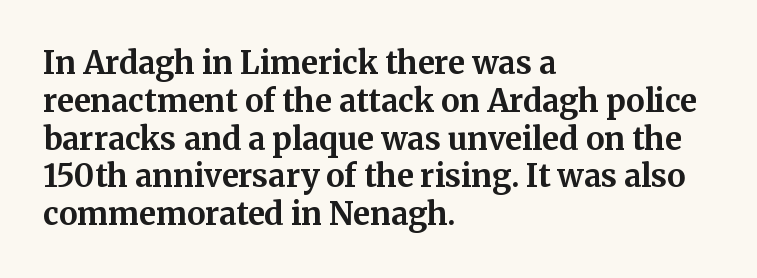
The image shows 31 px bold serif type, upright; set left-aligned, line spacing 1.22x, normal letter spacing, not underlined; medium stroke contrast and a medium x-height.
